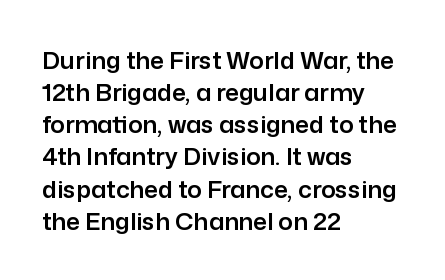
{"italic": "no", "underline": "no", "align": "left", "line_spacing": "normal", "line_spacing_ratio": 1.34, "letter_spacing": "normal", "letter_spacing_em": 0.0, "glyph_px": 24}
